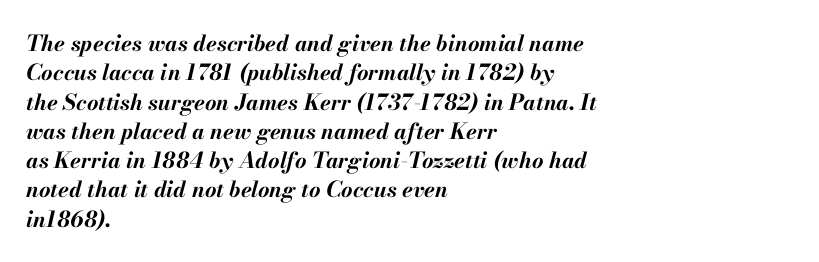
Q: Is the text bold? A: Yes.
Q: Is the text italic (slanted)? A: Yes, it leans right by about 13 degrees.
Q: Is the text underlined? A: No.
Q: How is the paragraph aligned? A: Left-aligned.
Q: Is the spacing between letters normal or unusually wide? A: Normal.
Q: Is the spacing between lines tight, normal or loose? A: Normal.
